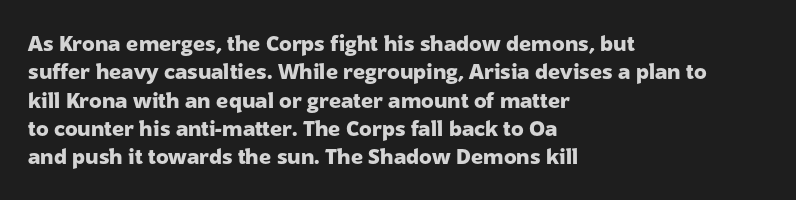
The image shows 21 px bold type, upright; set left-aligned, normal line spacing (1.35x), normal letter spacing, not underlined.
